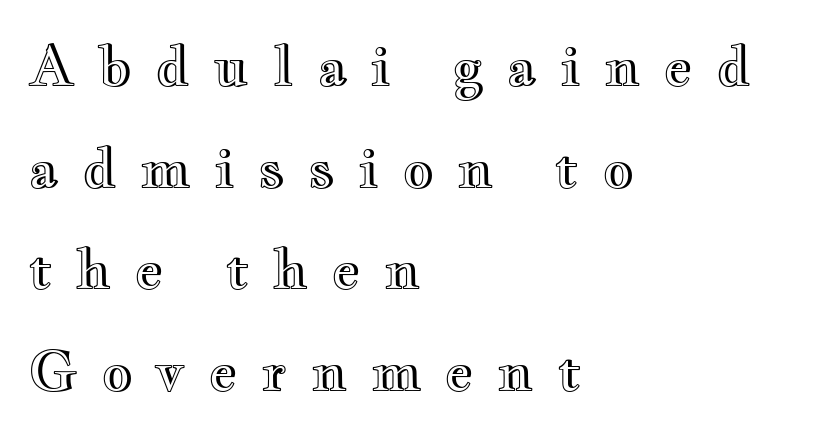
Q: Is the text italic (slanted)? A: No, it is upright.
Q: Is the text underlined? A: No.
Q: How is the paragraph aligned? A: Left-aligned.
Q: Is the spacing between letters normal or unusually wide? A: Unusually wide.
Q: Width (condensed, normal, or wide)? A: Wide.
Q: x-height? A: Small.
Q: Monospaced? A: No.
